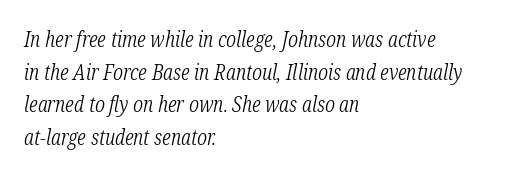
{"italic": "yes", "lean": "right", "slant_degrees": 12, "bold": "no", "underline": "no", "align": "left", "line_spacing": "normal", "line_spacing_ratio": 1.55, "letter_spacing": "normal", "letter_spacing_em": 0.0, "glyph_px": 21}
